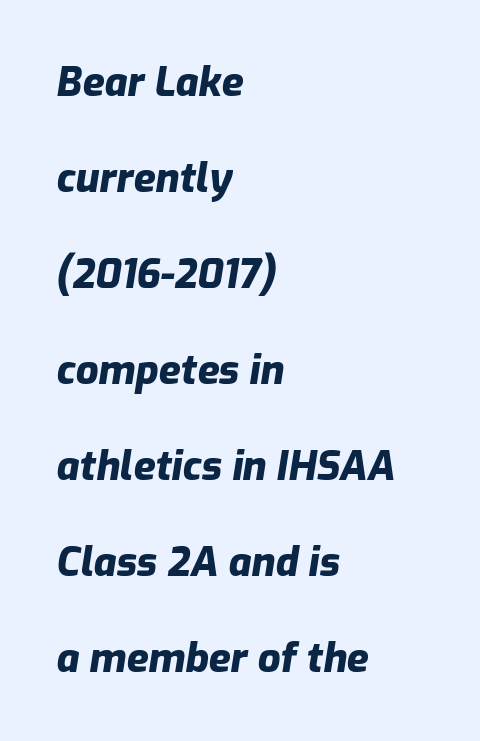
{"italic": "yes", "lean": "right", "slant_degrees": 9, "bold": "yes", "weight": "heavy", "width": "normal", "stroke_contrast": "low", "x_height": "medium", "monospaced": "no", "underline": "no", "align": "left", "line_spacing": "loose", "line_spacing_ratio": 2.4, "letter_spacing": "normal", "letter_spacing_em": 0.0, "glyph_px": 40}
